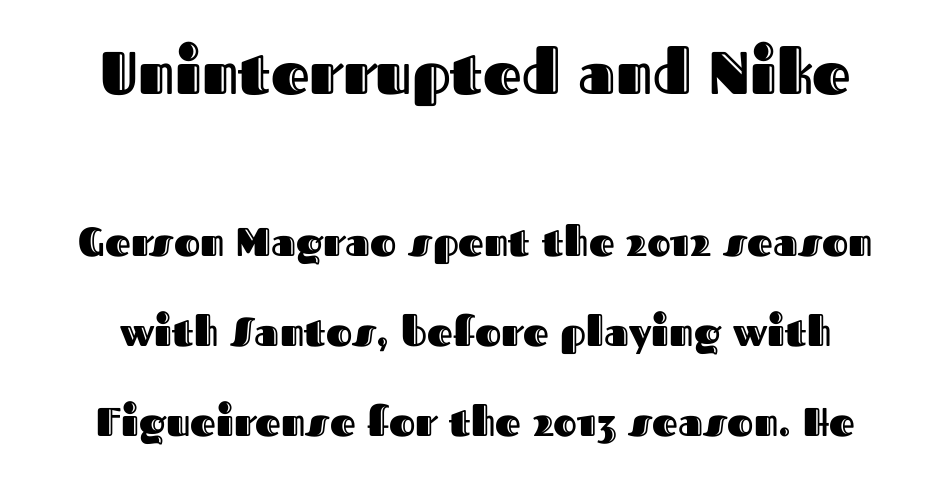
The image shows 60 px text type, upright; set centered, loose line spacing (2.25x), normal letter spacing, not underlined; the first (top) block is 1.5x larger; a medium x-height.
